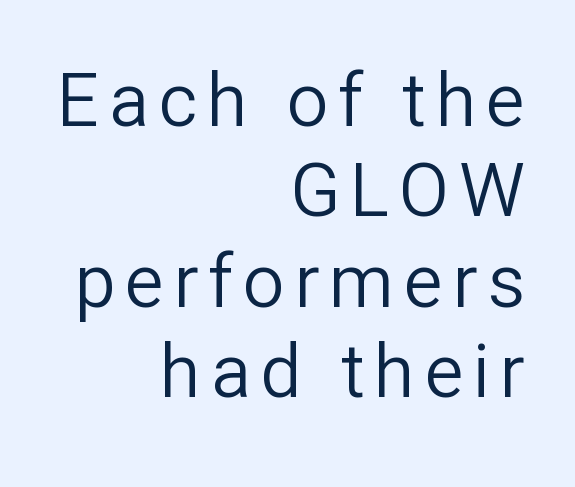
The passage shown is not underscored anywhere. The rendering uses natural spacing where letterforms have individual widths. Casual observation: everything's shoved over to the right. Unlike a traditional serif, this face leaves its strokes unadorned. No chunkiness to these letters — they're not bold. The letters stand straight up with perfectly vertical stems.
